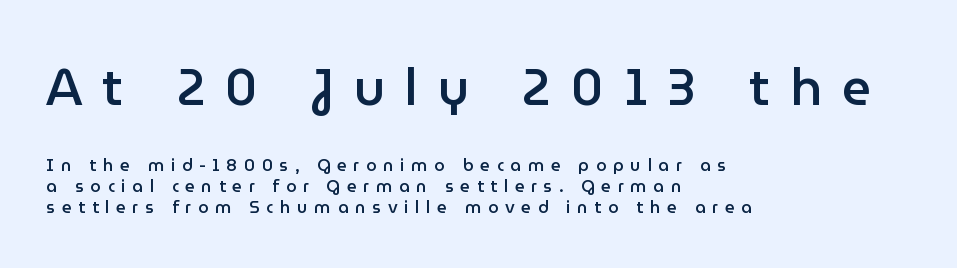
Unlike italic type, these characters show no tilt at all. Loose tracking; the words dissolve into strings of separated letters. Decoration check: the copy has no underline. The passage shown is typed in a proportional face where columns would drift.
